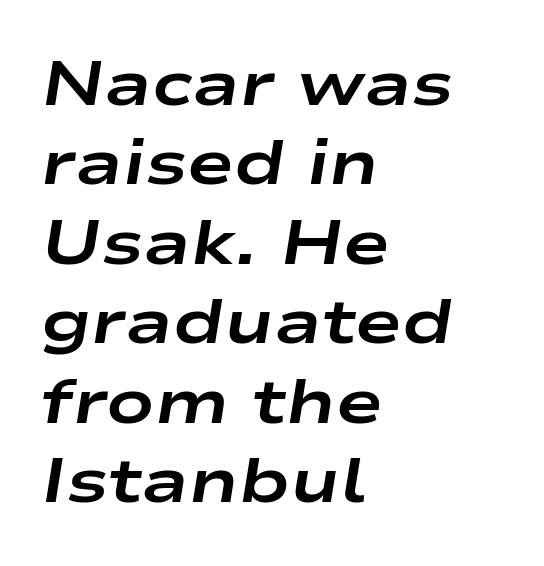
Descenders are the only things crossing below the line. The letters are slanted; this is an italic face. Proportional: the letters do not fall into vertical columns. Leftover space on each line is placed entirely after the last word. A typesetter would call this leading conventional body-copy spacing.
